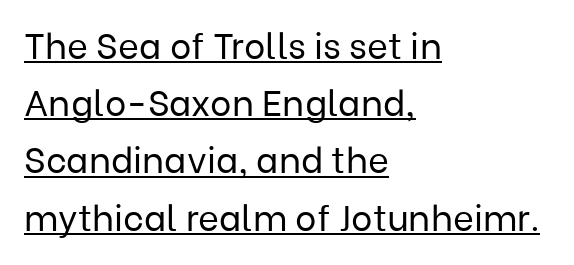
Honestly, the underline is the first thing you notice here. The letters advance in unequal steps, a hallmark of proportional type. The letters carry no serifs — their stems end cleanly without finishing strokes. Rows of type keep a routine distance in the vertical direction. The paragraph shown leans on its left margin.
